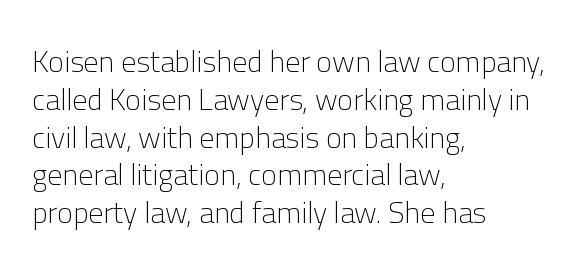
{"serif": "no", "italic": "no", "bold": "no", "weight": "light", "width": "normal", "stroke_contrast": "low", "x_height": "medium", "monospaced": "no", "underline": "no", "align": "left", "line_spacing": "normal", "line_spacing_ratio": 1.26, "letter_spacing": "normal", "letter_spacing_em": 0.0, "glyph_px": 30}
